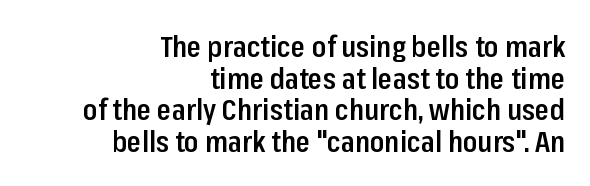
Rendered with straight, roman letterforms. Short note: letters normally spaced. I'd call this a sans setting — the letters go barefoot. The letters advance in unequal steps, a hallmark of proportional type.
